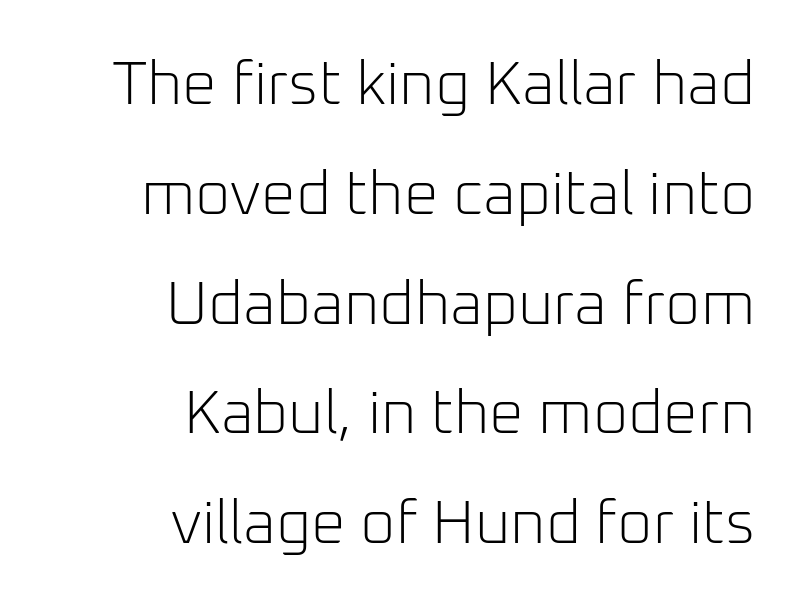
Q: Is the text bold? A: No.
Q: Is the text italic (slanted)? A: No, it is upright.
Q: Is the typeface a serif or a sans-serif typeface? A: Sans-serif.
Q: Is the text underlined? A: No.
Q: How is the paragraph aligned? A: Right-aligned.
Q: Is the spacing between letters normal or unusually wide? A: Normal.
Q: Width (condensed, normal, or wide)? A: Normal.
Q: Stroke contrast? A: Low.
Q: x-height? A: Medium.
Q: Monospaced? A: No.
